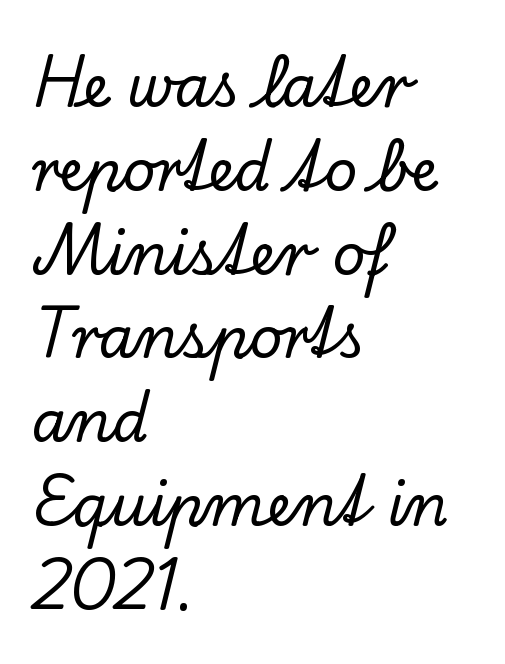
The image shows 57 px serif type; set left-aligned, normal line spacing (1.47x), normal letter spacing, not underlined; low stroke contrast and a small x-height.
